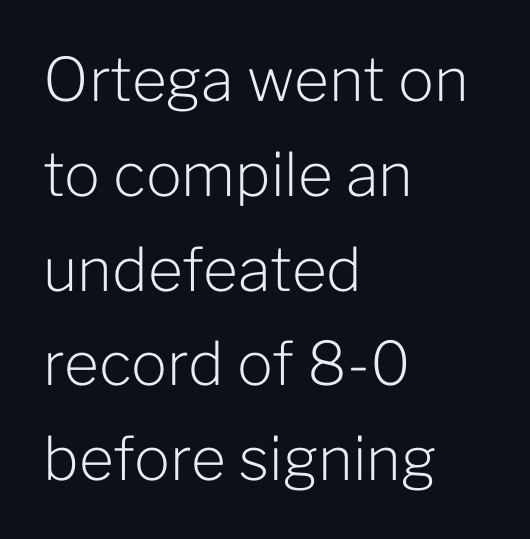
Q: Is the text bold? A: No.
Q: Is the text italic (slanted)? A: No, it is upright.
Q: Is the typeface a serif or a sans-serif typeface? A: Sans-serif.
Q: Is the text underlined? A: No.
Q: How is the paragraph aligned? A: Left-aligned.
Q: Is the spacing between letters normal or unusually wide? A: Normal.
Q: Is the spacing between lines tight, normal or loose? A: Normal.
Q: Width (condensed, normal, or wide)? A: Normal.
Q: Stroke contrast? A: Low.
Q: x-height? A: Medium.
Q: Monospaced? A: No.
